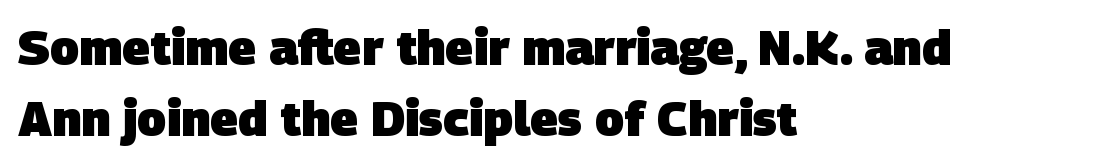
{"serif": "no", "bold": "yes", "weight": "heavy", "width": "normal", "stroke_contrast": "low", "x_height": "large", "monospaced": "no", "underline": "no", "align": "left", "line_spacing": "normal", "line_spacing_ratio": 1.47, "letter_spacing": "normal", "letter_spacing_em": 0.0, "glyph_px": 48}
